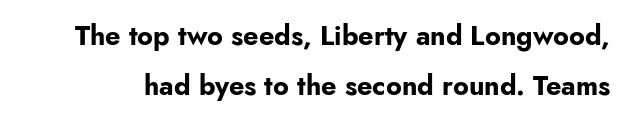
{"italic": "no", "bold": "yes", "underline": "no", "line_spacing_ratio": 1.87, "letter_spacing": "normal", "letter_spacing_em": 0.0, "glyph_px": 27}
